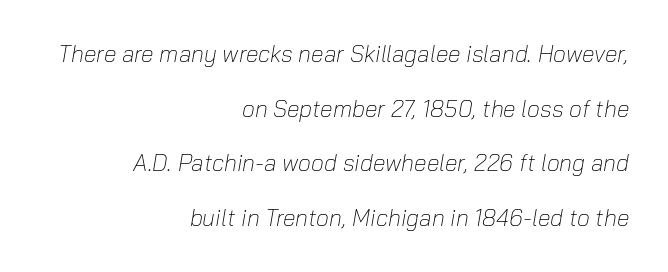
Typeset ragged left — the right edge is the straight one. Weight: in the light-to-regular range. Each new line begins a long way beneath the previous one. The gaps between neighbouring characters are ordinary and unremarkable.
